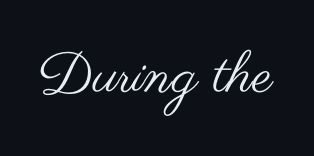
The image shows 56 px regular-weight, wide sans-serif type; set normal letter spacing, not underlined; medium stroke contrast and a small x-height.
